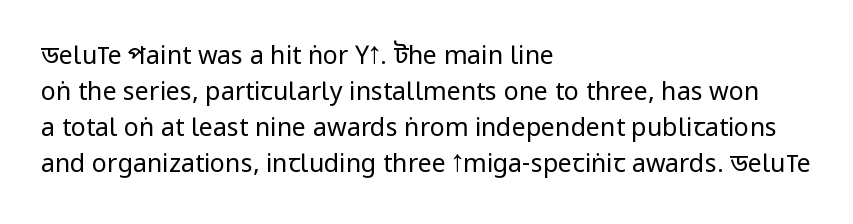
Q: Is the text bold? A: No.
Q: Is the text italic (slanted)? A: No, it is upright.
Q: Is the text underlined? A: No.
Q: How is the paragraph aligned? A: Left-aligned.
Q: Is the spacing between letters normal or unusually wide? A: Normal.
Q: Is the spacing between lines tight, normal or loose? A: Normal.
